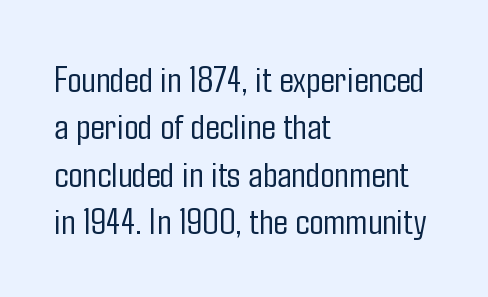
{"serif": "no", "italic": "no", "bold": "no", "weight": "light", "width": "condensed", "stroke_contrast": "low", "x_height": "medium", "monospaced": "no", "underline": "no", "align": "left", "line_spacing": "normal", "line_spacing_ratio": 1.25, "letter_spacing": "normal", "letter_spacing_em": 0.0, "glyph_px": 38}
